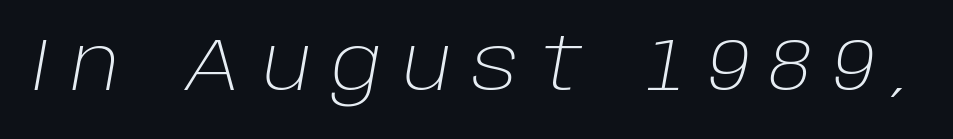
The image shows 74 px light type, italic (leaning right); set unusually wide letter spacing (+0.29 em), not underlined; low stroke contrast and a large x-height.
